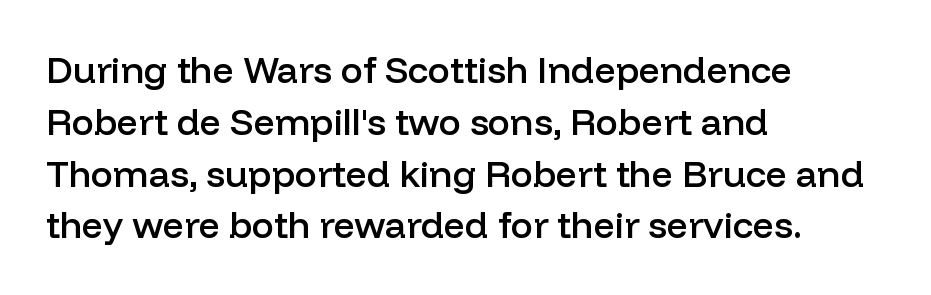
Q: Is the text bold? A: Semi-bold.
Q: Is the text italic (slanted)? A: No, it is upright.
Q: Is the typeface a serif or a sans-serif typeface? A: Sans-serif.
Q: Is the text underlined? A: No.
Q: How is the paragraph aligned? A: Left-aligned.
Q: Is the spacing between letters normal or unusually wide? A: Normal.
Q: Is the spacing between lines tight, normal or loose? A: Normal.
Q: Width (condensed, normal, or wide)? A: Normal.
Q: Stroke contrast? A: Low.
Q: x-height? A: Medium.
Q: Monospaced? A: No.
